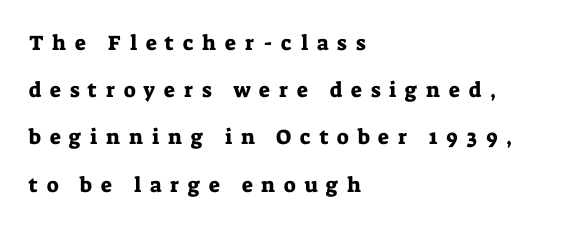
The image shows 21 px text type, upright; set left-aligned, loose line spacing (2.25x), unusually wide letter spacing (+0.42 em), not underlined.
